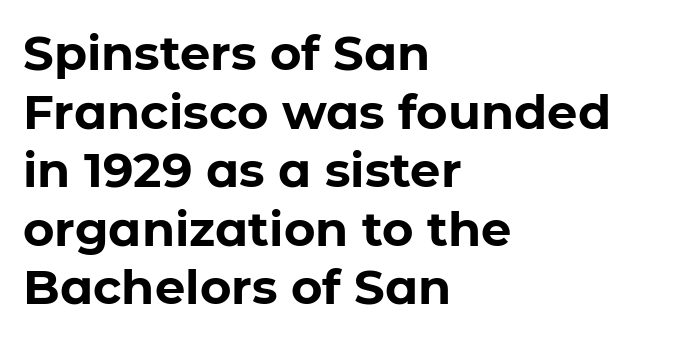
The image shows 48 px bold sans-serif type, upright; set left-aligned, line spacing 1.22x, normal letter spacing, not underlined; low stroke contrast and a medium x-height.
